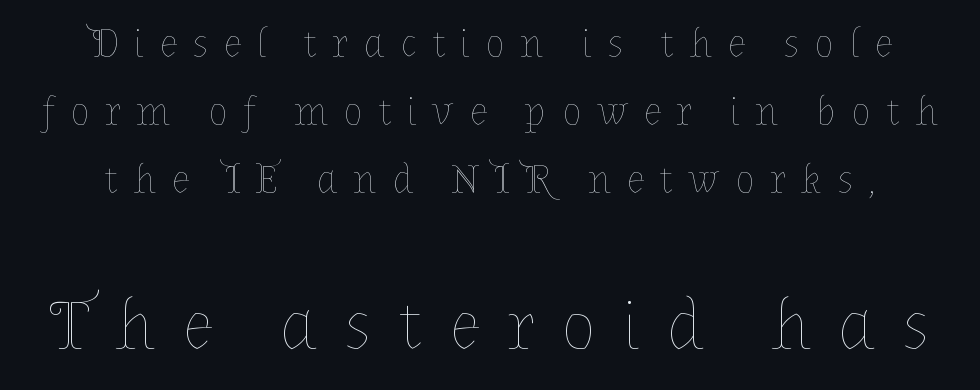
{"italic": "no", "bold": "no", "weight": "thin", "width": "normal", "stroke_contrast": "low", "x_height": "medium", "monospaced": "no", "underline": "no", "align": "center", "line_spacing": "normal", "line_spacing_ratio": 1.66, "letter_spacing": "wide", "letter_spacing_em": 0.37, "larger_block": "second", "size_ratio": 1.76, "glyph_px": 72}
